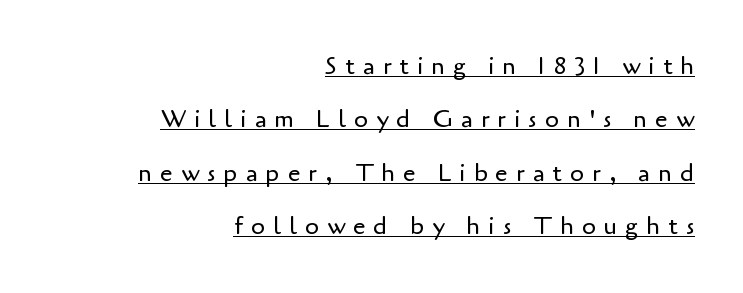
Q: Is the text bold? A: No.
Q: Is the text italic (slanted)? A: No, it is upright.
Q: Is the text underlined? A: Yes.
Q: How is the paragraph aligned? A: Right-aligned.
Q: Is the spacing between letters normal or unusually wide? A: Unusually wide.
Q: Is the spacing between lines tight, normal or loose? A: Loose.
